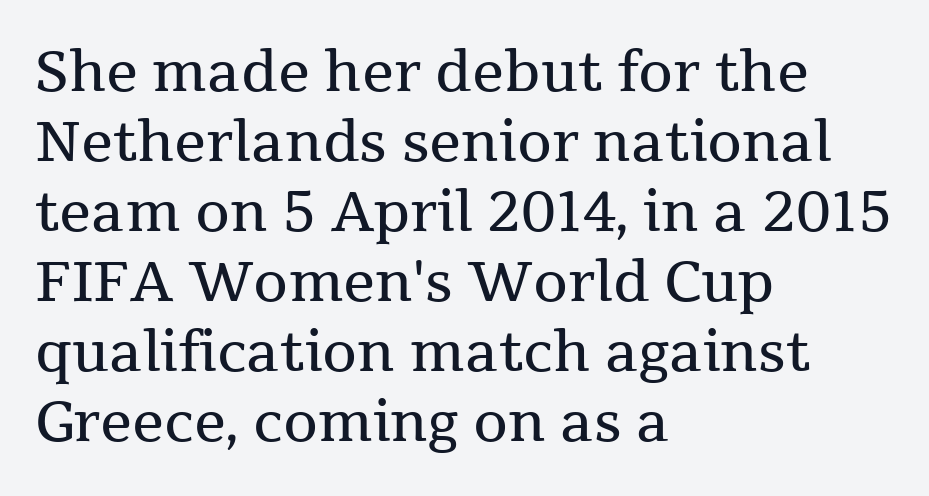
Q: Is the text bold? A: No.
Q: Is the text italic (slanted)? A: No, it is upright.
Q: Is the typeface a serif or a sans-serif typeface? A: Serif.
Q: Is the text underlined? A: No.
Q: How is the paragraph aligned? A: Left-aligned.
Q: Is the spacing between letters normal or unusually wide? A: Normal.
Q: Is the spacing between lines tight, normal or loose? A: Normal.
Q: Width (condensed, normal, or wide)? A: Normal.
Q: Stroke contrast? A: Medium.
Q: x-height? A: Medium.
Q: Monospaced? A: No.
